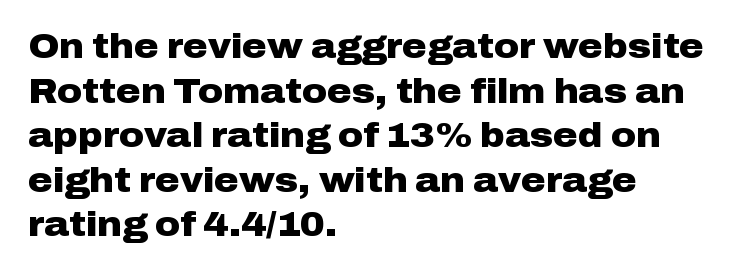
Q: Is the text bold? A: Yes.
Q: Is the text italic (slanted)? A: No, it is upright.
Q: Is the typeface a serif or a sans-serif typeface? A: Sans-serif.
Q: Is the text underlined? A: No.
Q: How is the paragraph aligned? A: Left-aligned.
Q: Is the spacing between letters normal or unusually wide? A: Normal.
Q: Is the spacing between lines tight, normal or loose? A: Normal.
Q: Width (condensed, normal, or wide)? A: Wide.
Q: Stroke contrast? A: Low.
Q: x-height? A: Medium.
Q: Monospaced? A: No.
